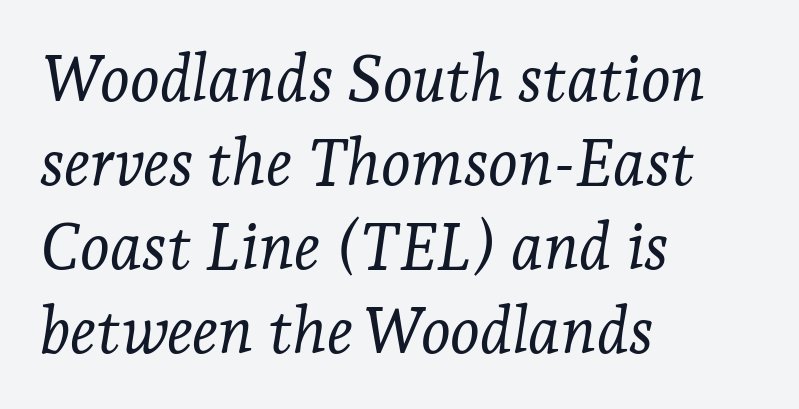
{"serif": "yes", "italic": "yes", "lean": "right", "slant_degrees": 7, "bold": "no", "weight": "light", "width": "normal", "stroke_contrast": "low", "x_height": "medium", "monospaced": "no", "underline": "no", "align": "left", "line_spacing": "normal", "line_spacing_ratio": 1.31, "letter_spacing": "normal", "letter_spacing_em": 0.0, "glyph_px": 64}
